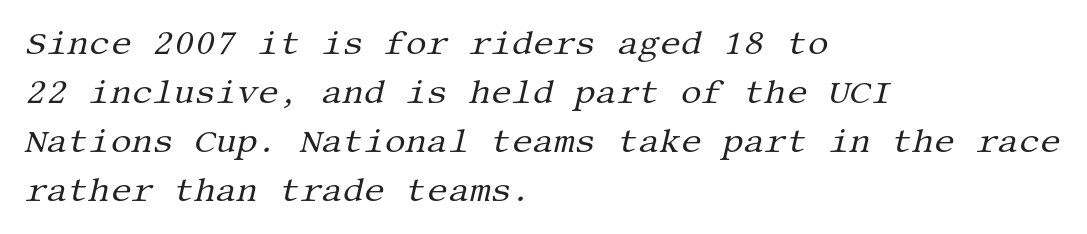
{"serif": "yes", "italic": "yes", "lean": "right", "slant_degrees": 13, "bold": "no", "weight": "regular", "width": "normal", "stroke_contrast": "medium", "x_height": "large", "underline": "no", "align": "left", "line_spacing": "normal", "line_spacing_ratio": 1.48, "letter_spacing": "normal", "letter_spacing_em": 0.0, "glyph_px": 33}
